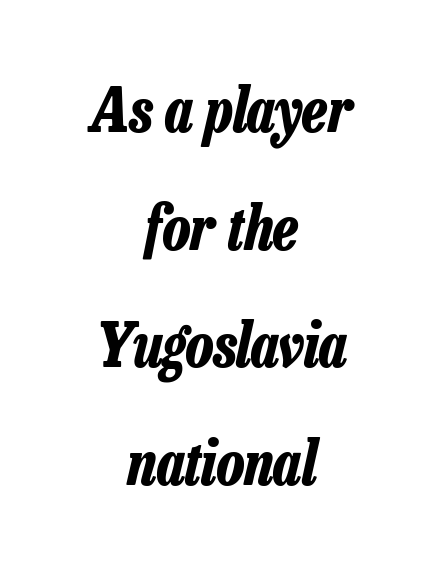
The image shows 61 px bold, condensed type, italic (leaning right); set centered, loose line spacing (1.93x), normal letter spacing, not underlined; low stroke contrast and a medium x-height.
